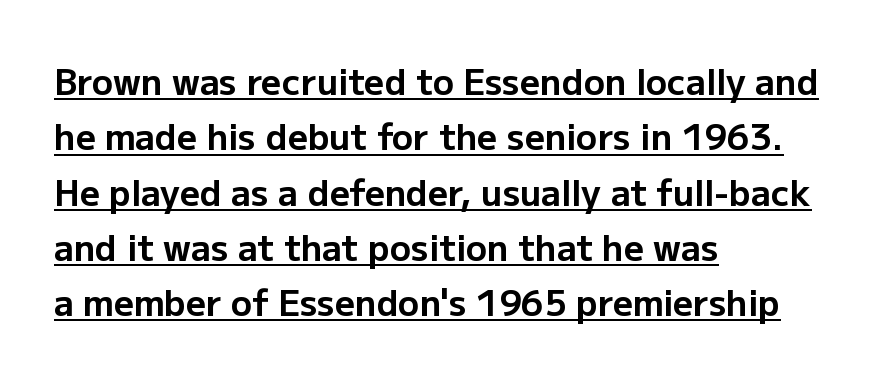
The image shows 35 px bold sans-serif type, upright; set left-aligned, normal line spacing (1.58x), normal letter spacing, underlined; low stroke contrast and a medium x-height.
